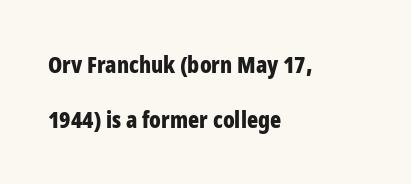
Q: Is the text bold? A: Yes.
Q: Is the text italic (slanted)? A: No, it is upright.
Q: Is the text underlined? A: No.
Q: How is the paragraph aligned? A: Left-aligned.
Q: Is the spacing between letters normal or unusually wide? A: Normal.
Q: Is the spacing between lines tight, normal or loose? A: Loose.
